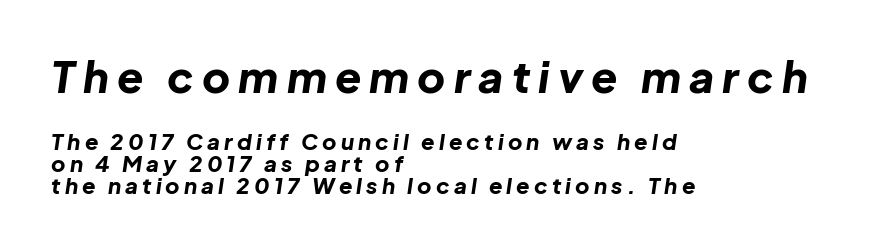
The image shows 43 px bold type, italic (leaning right); set left-aligned, tight line spacing (0.99x), not underlined; the first (top) block is 1.95x larger; low stroke contrast and a medium x-height.
